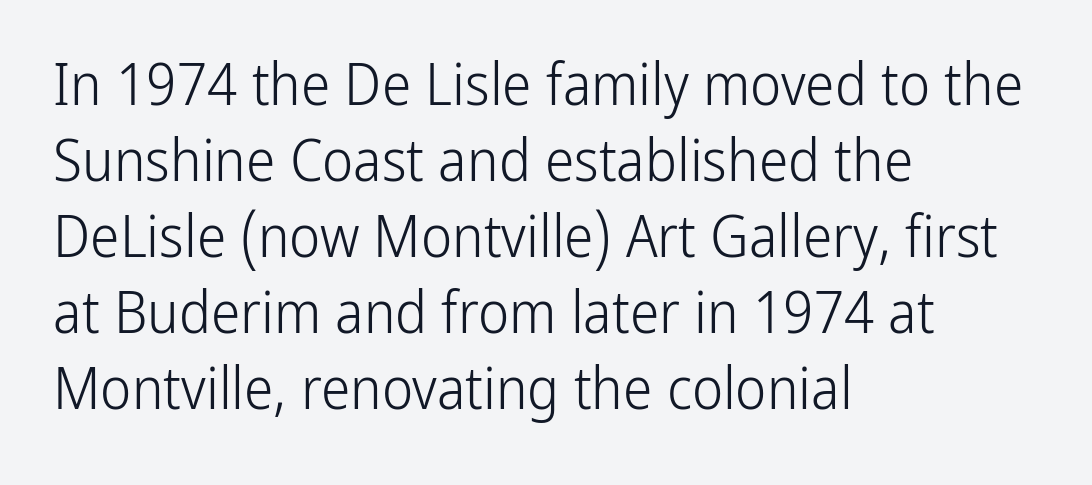
Q: Is the text bold? A: No.
Q: Is the text italic (slanted)? A: No, it is upright.
Q: Is the typeface a serif or a sans-serif typeface? A: Sans-serif.
Q: Is the text underlined? A: No.
Q: How is the paragraph aligned? A: Left-aligned.
Q: Is the spacing between letters normal or unusually wide? A: Normal.
Q: Is the spacing between lines tight, normal or loose? A: Normal.
Q: Width (condensed, normal, or wide)? A: Condensed.
Q: Stroke contrast? A: Low.
Q: x-height? A: Medium.
Q: Monospaced? A: No.
